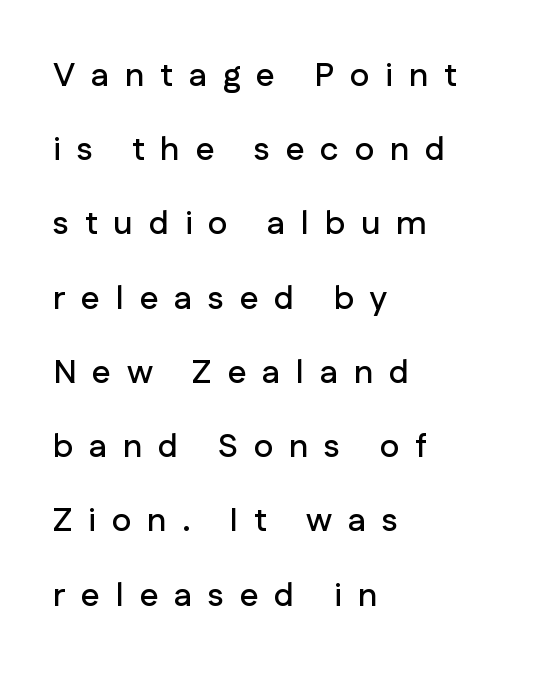
The image shows 33 px sans-serif type, upright; set left-aligned, loose line spacing (2.25x), unusually wide letter spacing (+0.48 em), not underlined; low stroke contrast and a medium x-height.
